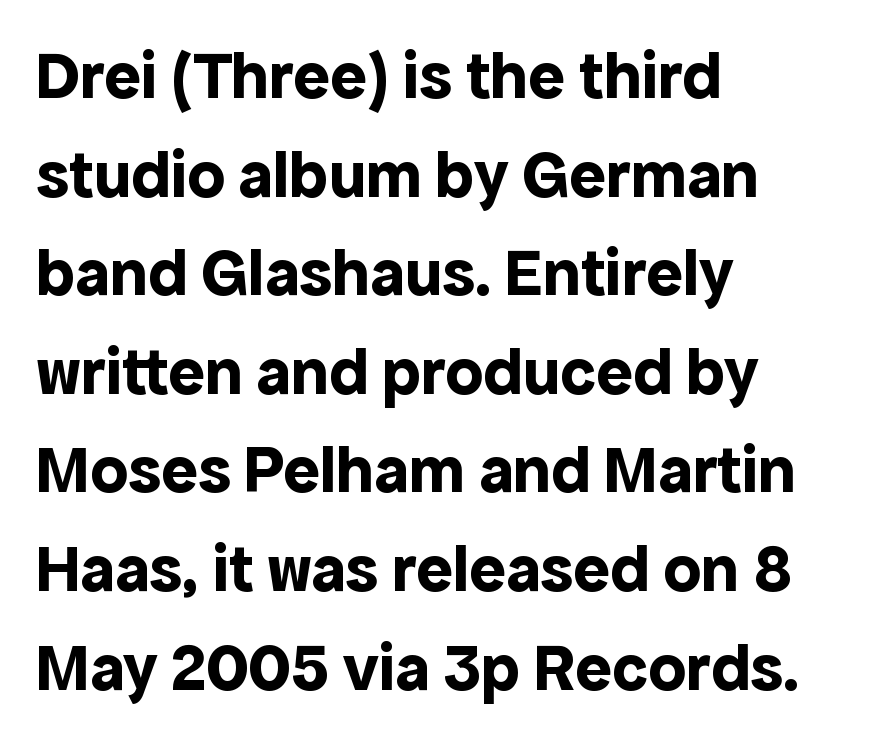
The image shows 68 px bold sans-serif type, upright; set left-aligned, normal line spacing (1.45x), normal letter spacing, not underlined; a medium x-height.
